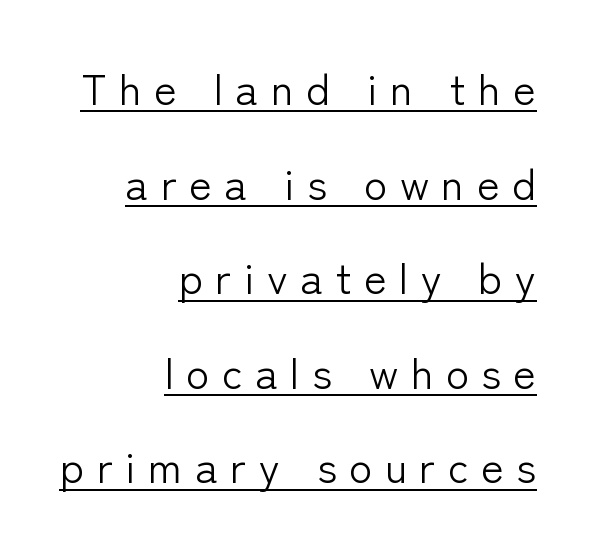
Q: Is the text bold? A: No.
Q: Is the text italic (slanted)? A: No, it is upright.
Q: Is the typeface a serif or a sans-serif typeface? A: Sans-serif.
Q: Is the text underlined? A: Yes.
Q: How is the paragraph aligned? A: Right-aligned.
Q: Is the spacing between letters normal or unusually wide? A: Unusually wide.
Q: Is the spacing between lines tight, normal or loose? A: Loose.
Q: Width (condensed, normal, or wide)? A: Normal.
Q: Stroke contrast? A: Low.
Q: x-height? A: Medium.
Q: Monospaced? A: No.
